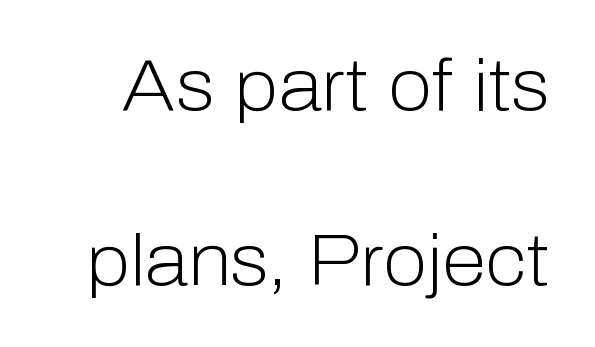
Q: Is the text bold? A: No.
Q: Is the text italic (slanted)? A: No, it is upright.
Q: Is the typeface a serif or a sans-serif typeface? A: Sans-serif.
Q: Is the text underlined? A: No.
Q: Is the spacing between letters normal or unusually wide? A: Normal.
Q: Is the spacing between lines tight, normal or loose? A: Loose.
Q: Width (condensed, normal, or wide)? A: Normal.
Q: Stroke contrast? A: Low.
Q: x-height? A: Medium.
Q: Monospaced? A: No.
